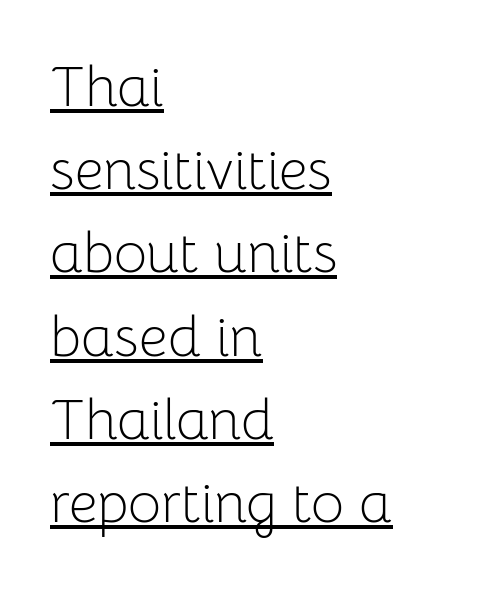
{"serif": "no", "italic": "no", "bold": "no", "weight": "light", "width": "normal", "stroke_contrast": "low", "x_height": "medium", "monospaced": "no", "underline": "yes", "align": "left", "line_spacing": "normal", "line_spacing_ratio": 1.46, "letter_spacing": "normal", "letter_spacing_em": 0.0, "glyph_px": 57}
